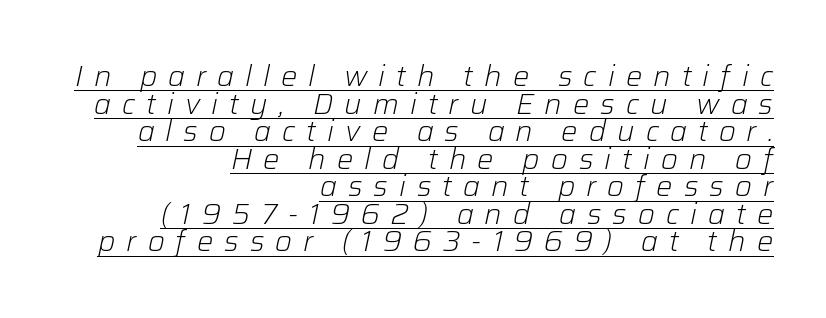
There is plenty of visible air inserted between adjacent glyphs. Underlining? Definitely there. The setting favours the right margin, as signatures and pull-quotes sometimes do. The passage shown stacks its lines with hardly any gap. On a weight scale, this lands at 450 or below.
